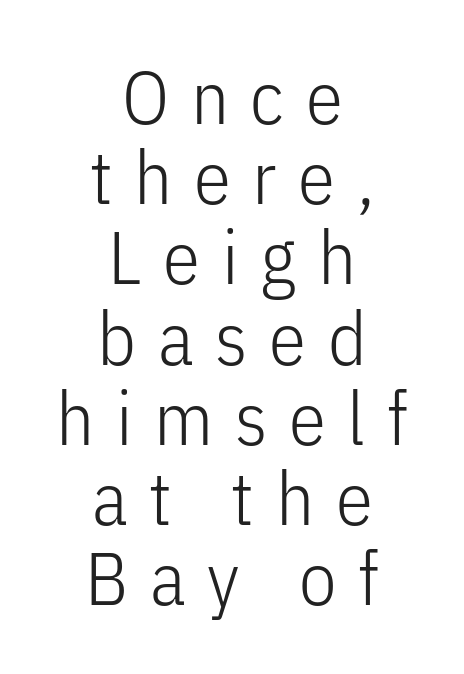
In terms of letterform style, serifs are entirely absent. Casual observation: everything's sitting right in the middle. Vertical stems look standard width or narrower in stroke. This is the regular roman posture of the typeface. Display-style spreading of the glyphs; the letterfit is very open. Leading: reduced.
